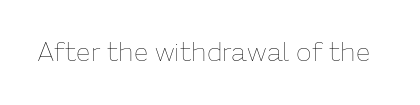
The image shows 26 px text type, upright; set normal letter spacing, not underlined.
